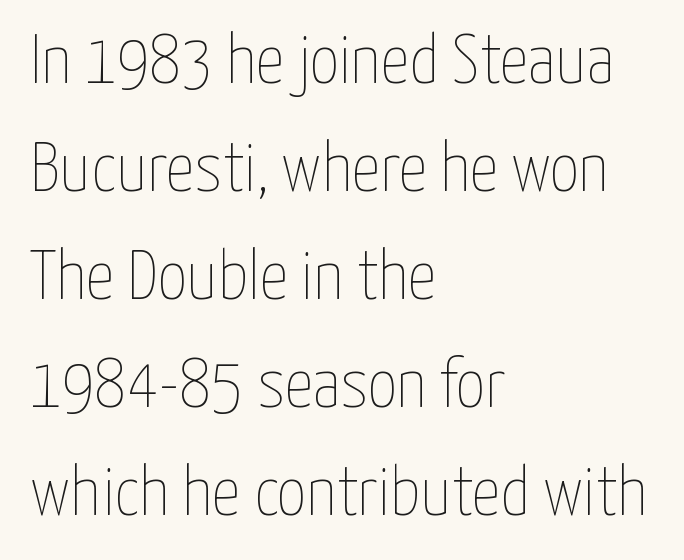
The image shows 71 px thin, condensed type, upright; set left-aligned, normal line spacing (1.52x), normal letter spacing, not underlined; low stroke contrast and a medium x-height.
